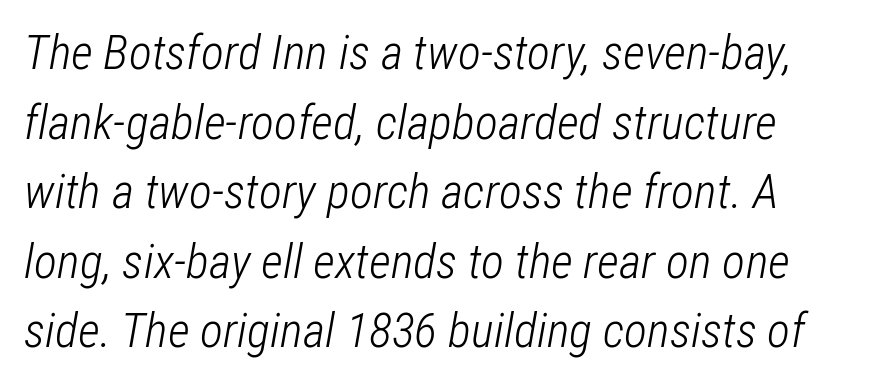
{"italic": "yes", "lean": "right", "slant_degrees": 12, "bold": "no", "weight": "light", "width": "condensed", "stroke_contrast": "low", "x_height": "medium", "monospaced": "no", "underline": "no", "line_spacing": "normal", "line_spacing_ratio": 1.45, "letter_spacing": "normal", "letter_spacing_em": 0.0, "glyph_px": 48}
